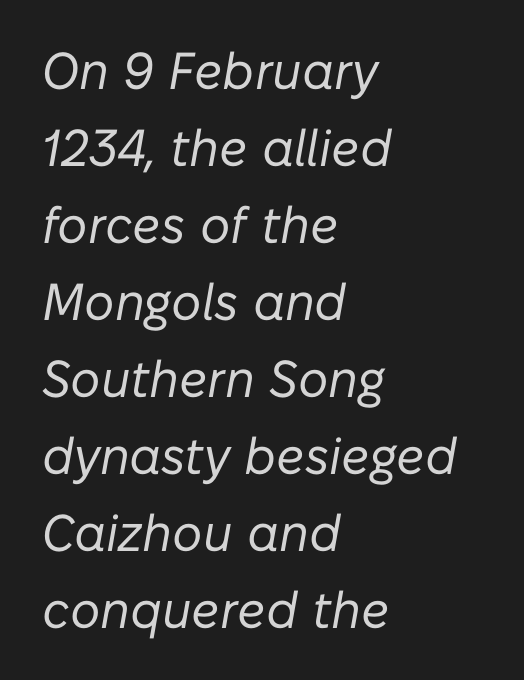
Q: Is the text bold? A: No.
Q: Is the text italic (slanted)? A: Yes, it leans right by about 10 degrees.
Q: Is the text underlined? A: No.
Q: How is the paragraph aligned? A: Left-aligned.
Q: Is the spacing between letters normal or unusually wide? A: Normal.
Q: Is the spacing between lines tight, normal or loose? A: Normal.
Q: Width (condensed, normal, or wide)? A: Normal.
Q: Stroke contrast? A: Low.
Q: x-height? A: Medium.
Q: Monospaced? A: No.
